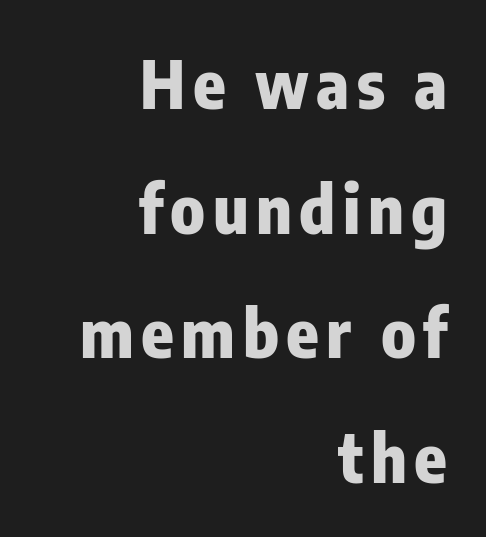
Italic? Not at all — the glyphs are vertical. Note the varied advance widths — an 'i' is clearly narrower than an 'm'. A typesetter would label this face a sans. Look at the stroke-to-counter ratio: heavy, a bold. The baseline area is clear.
